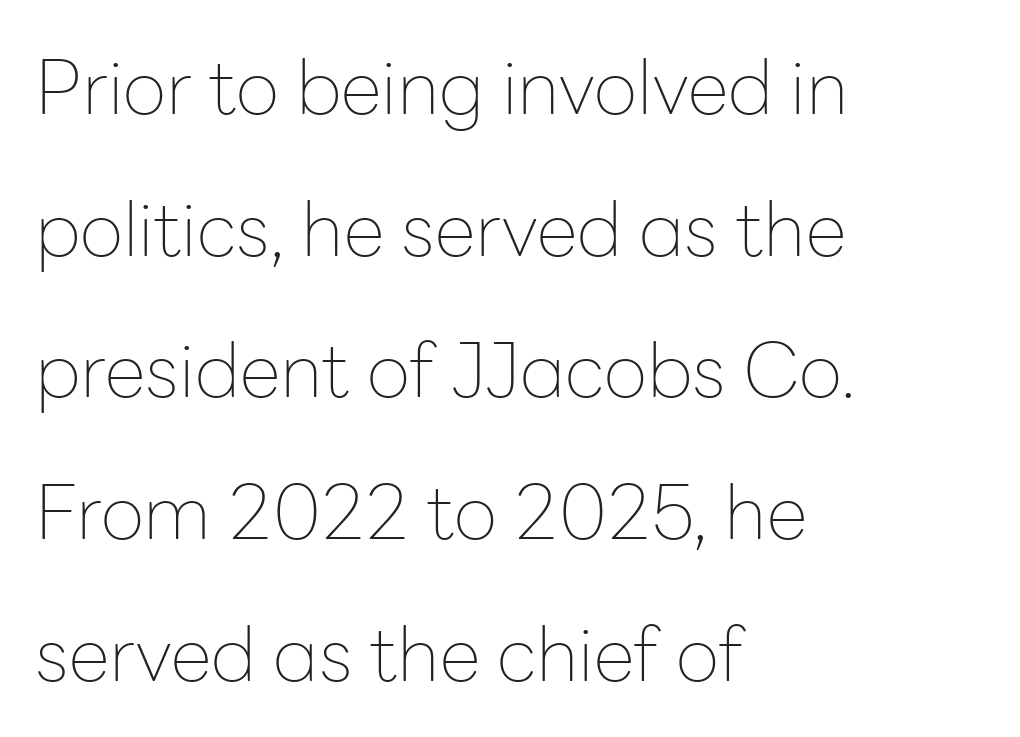
{"serif": "no", "italic": "no", "bold": "no", "weight": "thin", "width": "normal", "stroke_contrast": "low", "x_height": "medium", "monospaced": "no", "underline": "no", "align": "left", "line_spacing_ratio": 1.89, "letter_spacing": "normal", "letter_spacing_em": 0.0, "glyph_px": 75}
